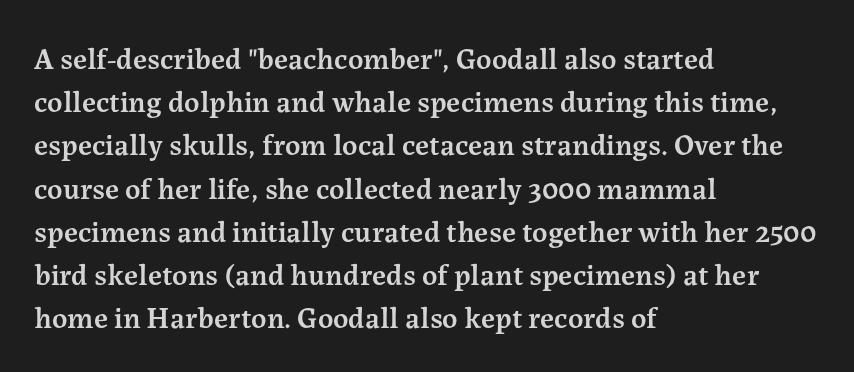
The typesetter chose a ragged-right arrangement here. Posture: straight, roman, zero tilt. Every letter is mildly thick-stroked: semibold rather than bold. Each word holds together tightly as a unit, with standard inter-letter gaps. Baseline-to-baseline distance is the conventional proportion of letter height.
